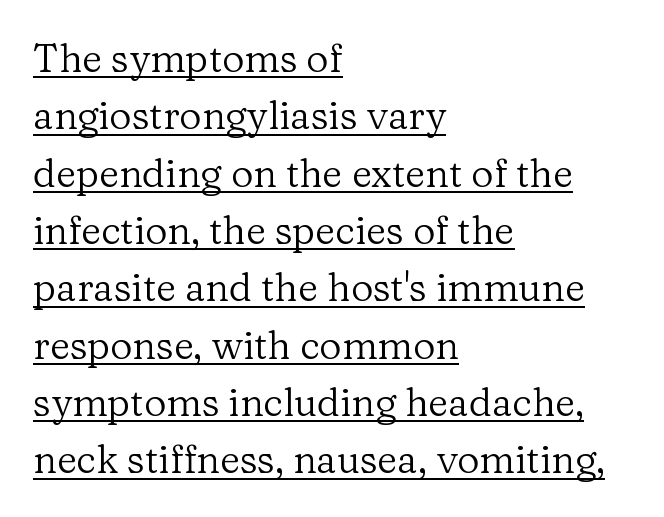
Honestly, the underline is the first thing you notice here. The font is comparable to plain body text, perhaps lighter. If you drew a ruler down the left edge, every line would touch it. Evenly set lines give the paragraph a standard silhouette. Compared with typical body copy, the letter spacing here is the same.
